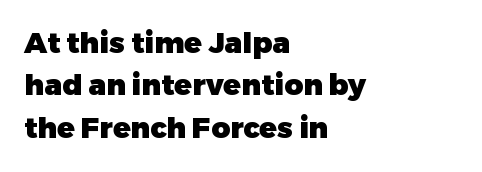
Words appear dense and cohesive because spacing is normal. Is this a sans? Yes — the strokes have no serifs. Every character sits straight up, as roman type does. These lines are set flush left with a ragged right edge. Notice how descenders clear the ascenders below comfortably — that's standard leading.
